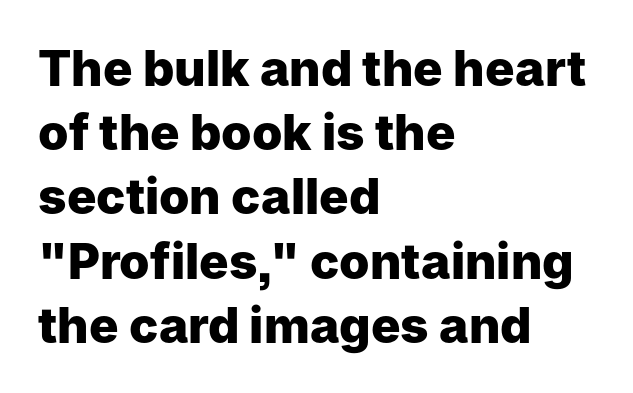
In terms of letterform style, serifs are entirely absent. Varying glyph widths throughout — classic text-font behaviour. Look at the tracking — it's just the regular setting, nothing added. The lines are quadded left. Unmarked baselines from the first word to the last. Each new line begins a customary step beneath the previous one.
